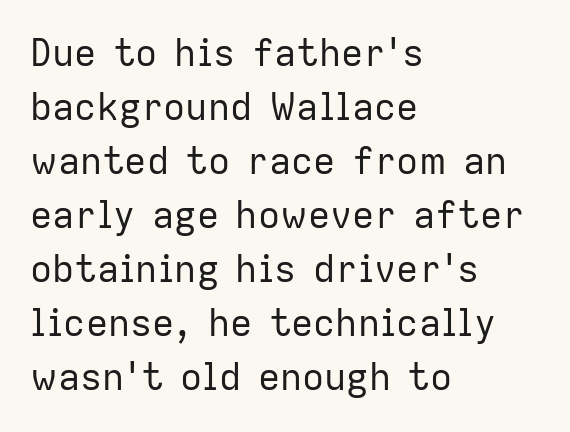
The image shows 37 px regular-weight sans-serif type, upright; set left-aligned, normal line spacing (1.46x), normal letter spacing, not underlined; low stroke contrast and a medium x-height.
